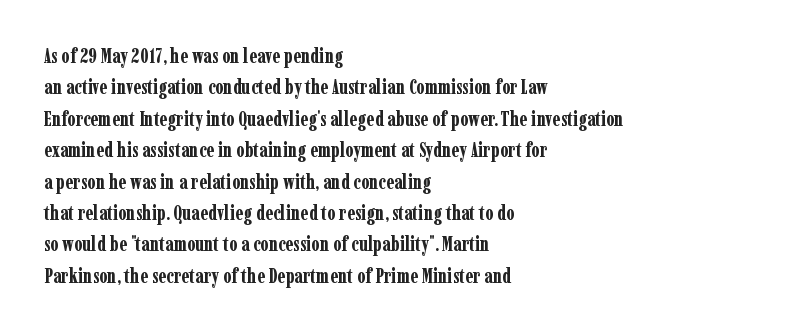
The image shows 20 px bold type, upright; set left-aligned, normal line spacing (1.57x), normal letter spacing, not underlined.
